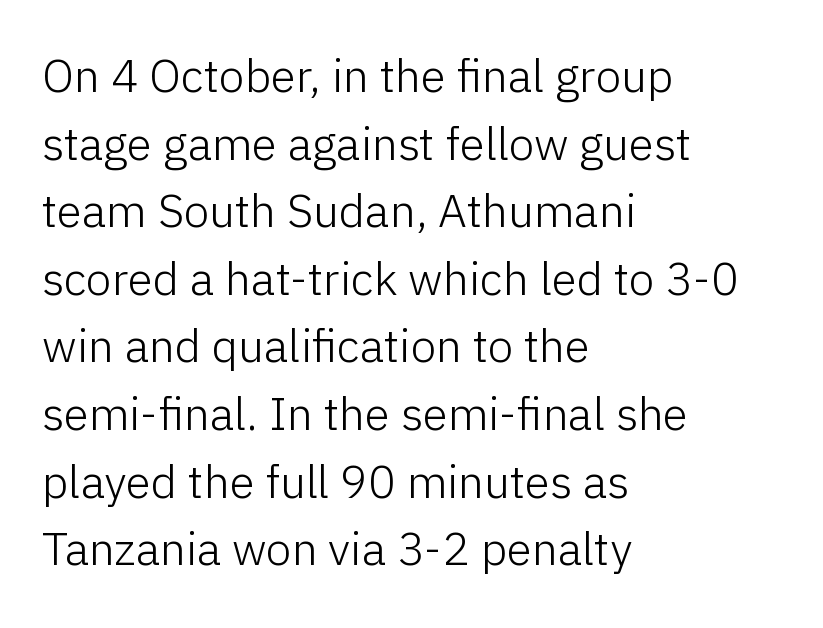
The image shows 46 px light sans-serif type, upright; set left-aligned, normal line spacing (1.47x), normal letter spacing, not underlined; low stroke contrast and a medium x-height.
